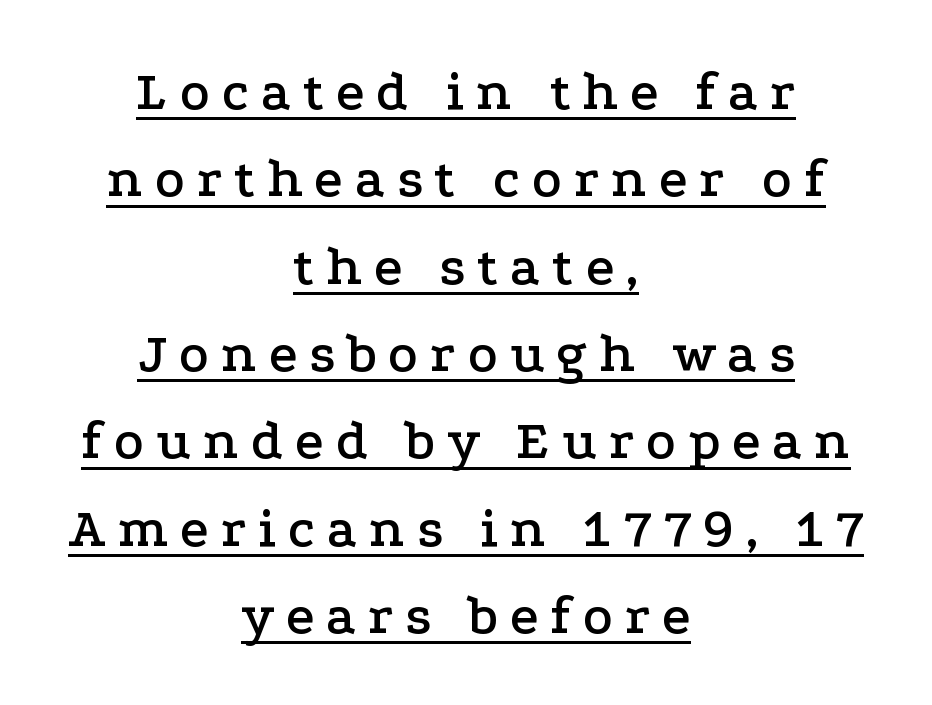
The image shows 56 px wide serif type, upright; set centered, normal line spacing (1.56x), unusually wide letter spacing (+0.21 em), underlined; low stroke contrast and a medium x-height.
